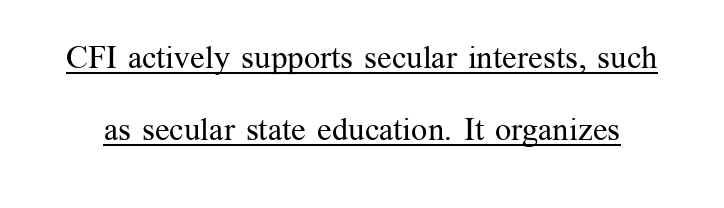
Italic: no, the glyphs are upright roman. Characters follow at the spacing the type designer built in. Nothing heavy about these letters — not bold at all. Classification — serif. The letters advance in unequal steps, a hallmark of proportional type.
